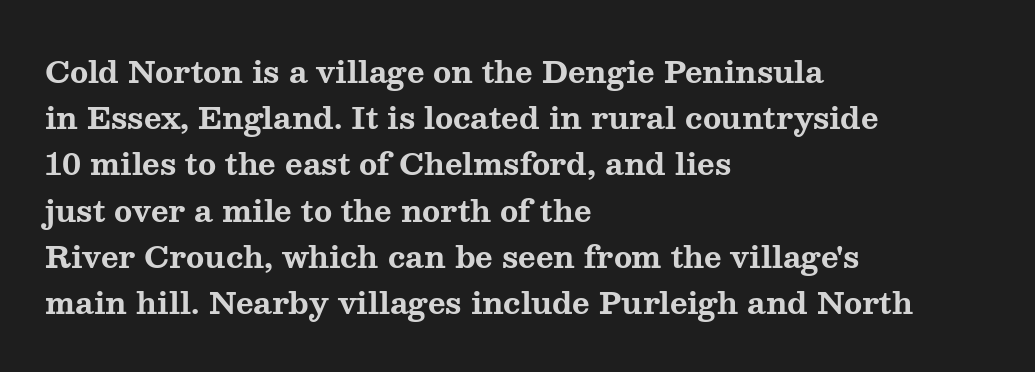
Bare-footed words on every line. In terms of letterspacing, this is plain default setting. In terms of letterform style, serifs are clearly present. Horizontal alignment here is leftward, the default for most running prose.
